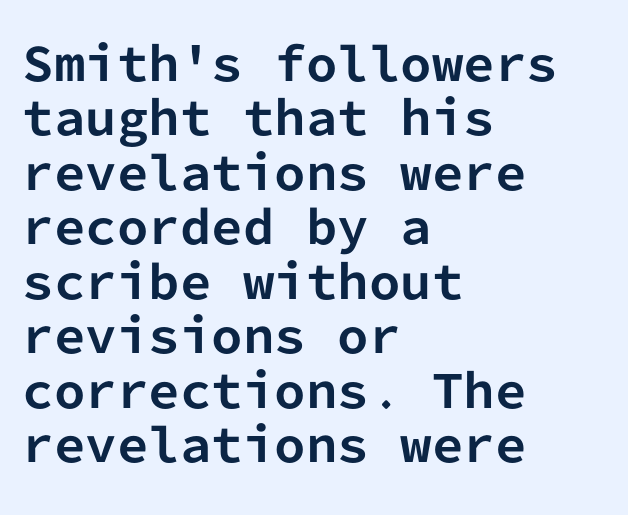
When letters stand straight like this, we call the style roman or upright. Monospaced: the letters line up in strict vertical columns. On the weight axis this lands at bold, roughly 700. Horizontal alignment here is leftward, the default for most running prose.
